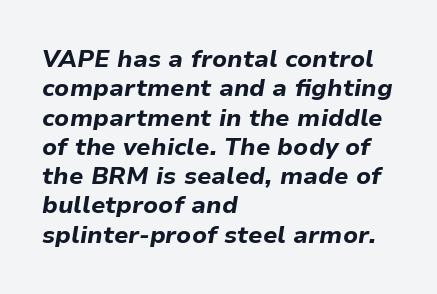
The image shows 24 px bold type, italic (leaning right); set left-aligned, line spacing 1.22x, normal letter spacing, not underlined.
